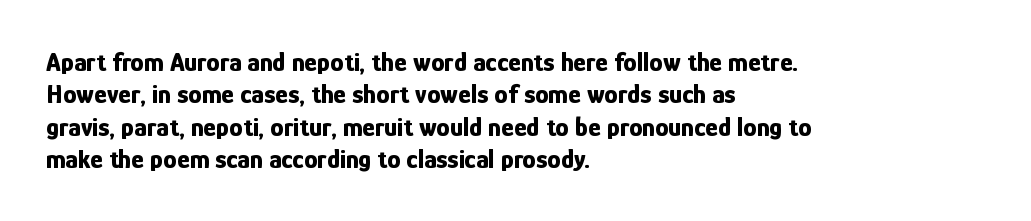
Q: Is the text bold? A: Yes.
Q: Is the text italic (slanted)? A: No, it is upright.
Q: Is the text underlined? A: No.
Q: How is the paragraph aligned? A: Left-aligned.
Q: Is the spacing between letters normal or unusually wide? A: Normal.
